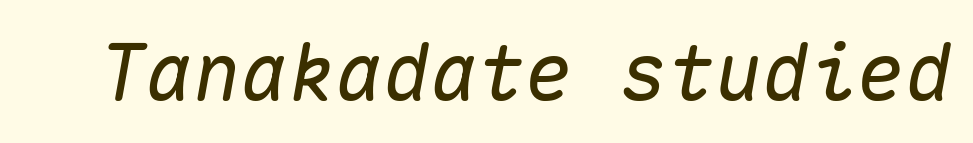
Spacing verdict: monospaced, one width for all characters. The font's italic variant was chosen for this text. Is the letter spacing exaggerated? No — it looks like the ordinary default. The foot of each line stays bare and open.
